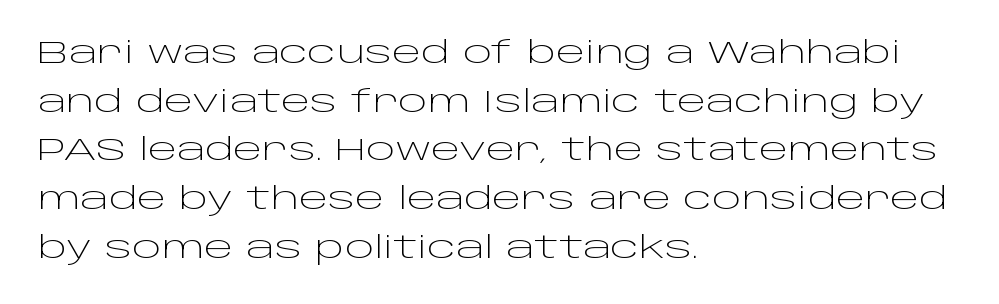
Tracking value appears to be zero — textbook default spacing. A clean baseline with only descenders dipping below it. The rag falls on the right side of this text block. In terms of leading, this rendering sits right in the middle. This sample has the flowing, uneven cadence of proportional lettering.
